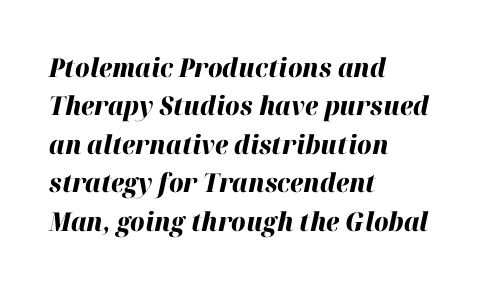
Characters follow at the spacing the type designer built in. Quick note: underline off. Evenly set lines give the paragraph a standard silhouette. Is the type slanted? Yes — the strokes lean at a clear angle.
